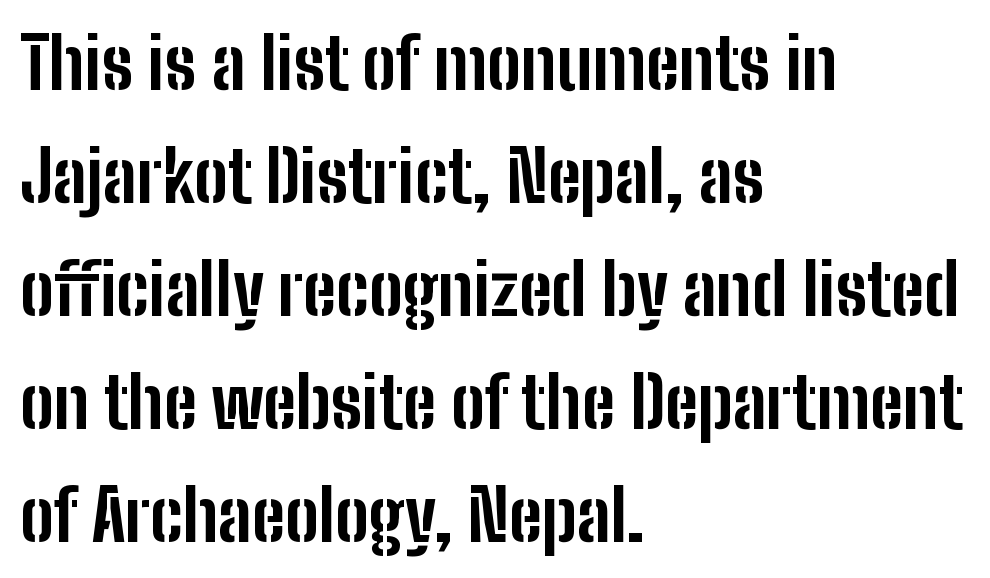
{"serif": "no", "italic": "no", "bold": "yes", "weight": "bold", "width": "condensed", "stroke_contrast": "low", "x_height": "medium", "monospaced": "no", "underline": "no", "align": "left", "line_spacing": "normal", "line_spacing_ratio": 1.59, "letter_spacing": "normal", "letter_spacing_em": 0.0, "glyph_px": 71}
